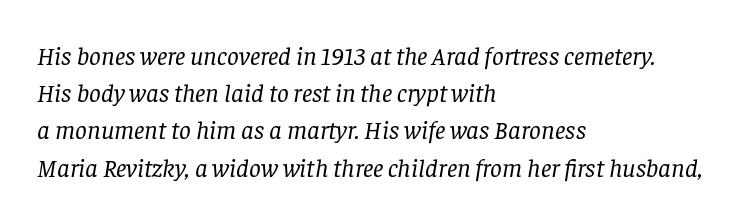
Q: Is the text bold? A: No.
Q: Is the text italic (slanted)? A: Yes, it leans right by about 8 degrees.
Q: Is the text underlined? A: No.
Q: How is the paragraph aligned? A: Left-aligned.
Q: Is the spacing between letters normal or unusually wide? A: Normal.
Q: Is the spacing between lines tight, normal or loose? A: Normal.
